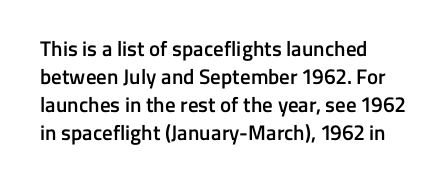
The image shows 21 px text type, upright; set left-aligned, normal line spacing (1.33x), normal letter spacing, not underlined.
